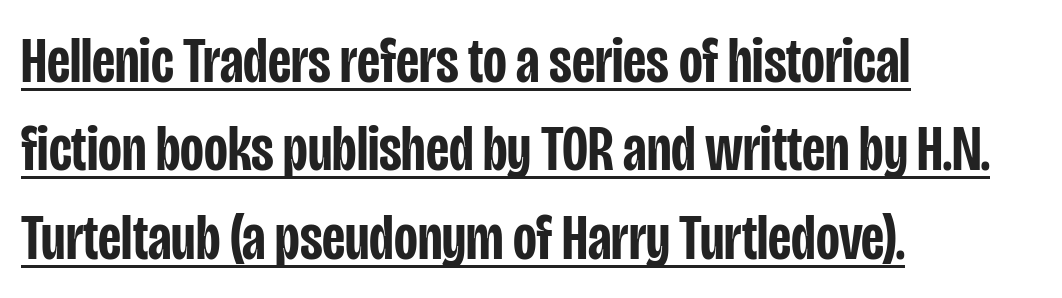
The image shows 65 px semibold, condensed sans-serif type, upright; set left-aligned, normal line spacing (1.36x), normal letter spacing, underlined; low stroke contrast and a large x-height.
